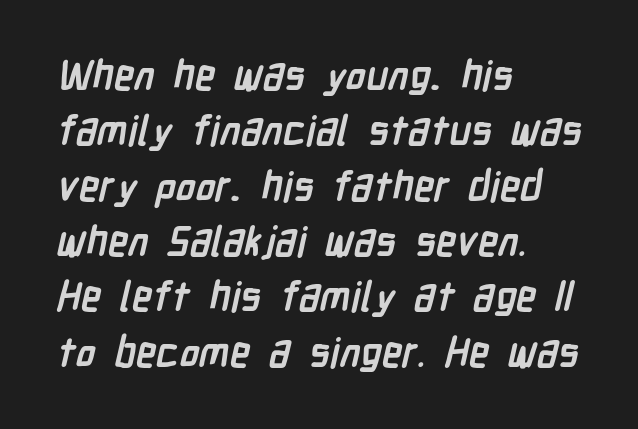
{"serif": "no", "bold": "yes", "weight": "semibold", "width": "condensed", "stroke_contrast": "low", "x_height": "medium", "monospaced": "no", "underline": "no", "align": "left", "line_spacing": "normal", "line_spacing_ratio": 1.35, "letter_spacing": "normal", "letter_spacing_em": 0.0, "glyph_px": 41}
